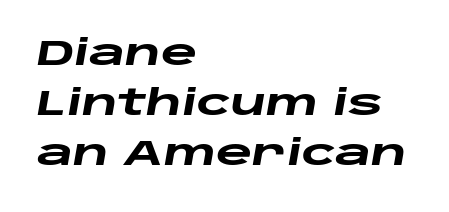
{"italic": "yes", "lean": "right", "slant_degrees": 10, "bold": "yes", "weight": "heavy", "width": "wide", "stroke_contrast": "low", "x_height": "large", "monospaced": "no", "underline": "no", "align": "left", "line_spacing": "normal", "line_spacing_ratio": 1.43, "letter_spacing": "normal", "letter_spacing_em": 0.0, "glyph_px": 35}
